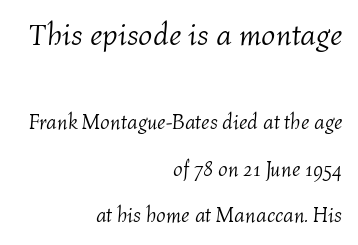
The image shows 31 px light type, italic (leaning right); set right-aligned, loose line spacing (2.21x), normal letter spacing, not underlined; the first (top) block is 1.48x larger; medium stroke contrast and a medium x-height.
